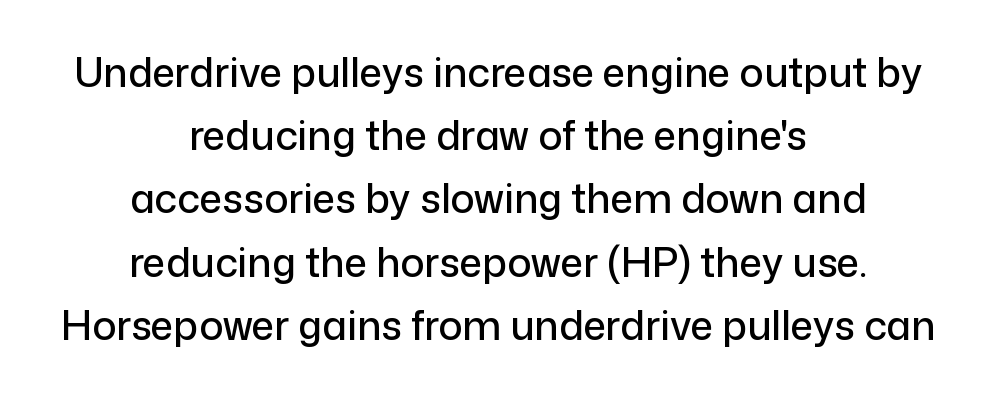
Q: Is the text italic (slanted)? A: No, it is upright.
Q: Is the typeface a serif or a sans-serif typeface? A: Sans-serif.
Q: Is the text underlined? A: No.
Q: How is the paragraph aligned? A: Centered.
Q: Is the spacing between letters normal or unusually wide? A: Normal.
Q: Is the spacing between lines tight, normal or loose? A: Normal.
Q: Width (condensed, normal, or wide)? A: Normal.
Q: Stroke contrast? A: Low.
Q: x-height? A: Medium.
Q: Monospaced? A: No.
